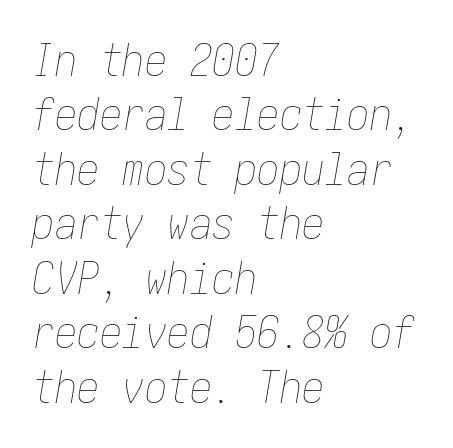
Q: Is the text bold? A: No.
Q: Is the text italic (slanted)? A: Yes, it leans right by about 10 degrees.
Q: Is the text underlined? A: No.
Q: How is the paragraph aligned? A: Left-aligned.
Q: Is the spacing between letters normal or unusually wide? A: Normal.
Q: Width (condensed, normal, or wide)? A: Condensed.
Q: Stroke contrast? A: Low.
Q: x-height? A: Medium.
